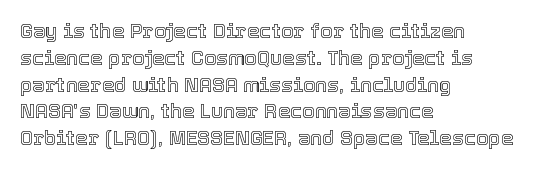
The vertical gap from one line to the next is medium. The letters sit at their default tracking, neither squeezed nor spread. A student would call this left alignment; a typographer would say flush left, rag right. Does the lettering tilt? It doesn't — this is upright.
